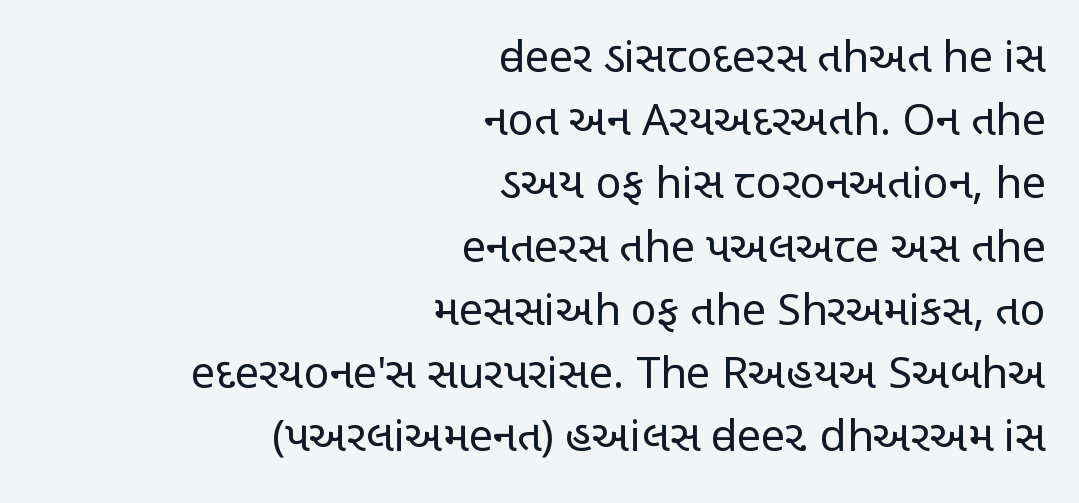
{"serif": "no", "italic": "no", "bold": "no", "weight": "regular", "width": "condensed", "stroke_contrast": "low", "x_height": "large", "monospaced": "no", "underline": "no", "align": "right", "line_spacing": "normal", "line_spacing_ratio": 1.47, "letter_spacing": "normal", "letter_spacing_em": 0.0, "glyph_px": 43}
